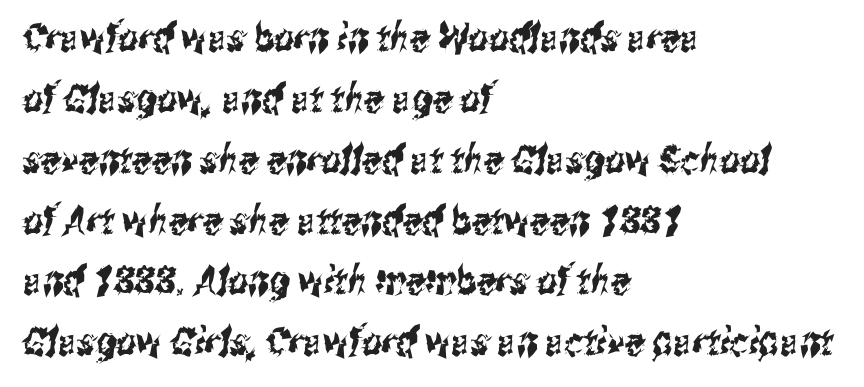
Q: Is the typeface a serif or a sans-serif typeface? A: Sans-serif.
Q: Is the text underlined? A: No.
Q: How is the paragraph aligned? A: Left-aligned.
Q: Is the spacing between letters normal or unusually wide? A: Normal.
Q: Is the spacing between lines tight, normal or loose? A: Normal.
Q: Width (condensed, normal, or wide)? A: Condensed.
Q: Stroke contrast? A: Medium.
Q: x-height? A: Medium.
Q: Monospaced? A: No.
